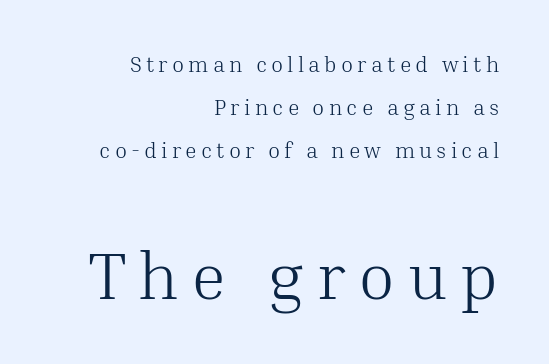
{"serif": "yes", "italic": "no", "bold": "no", "weight": "light", "width": "normal", "stroke_contrast": "medium", "x_height": "medium", "monospaced": "no", "underline": "no", "align": "right", "line_spacing": "loose", "line_spacing_ratio": 1.96, "larger_block": "second", "size_ratio": 3.05, "glyph_px": 67}
